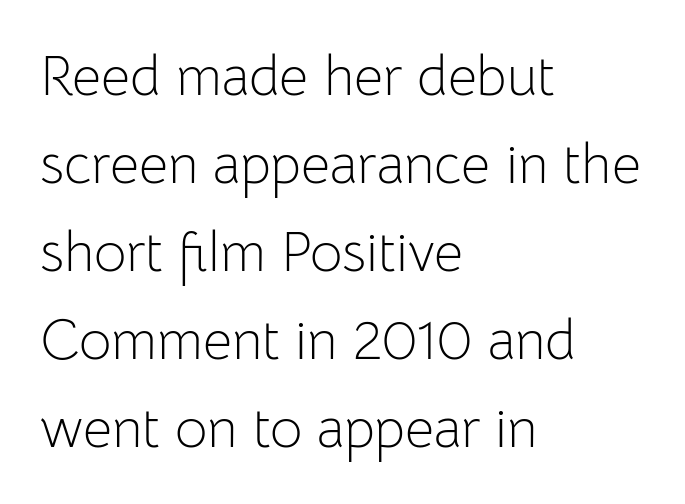
The image shows 56 px light sans-serif type, upright; set left-aligned, normal line spacing (1.57x), normal letter spacing, not underlined; low stroke contrast and a medium x-height.
